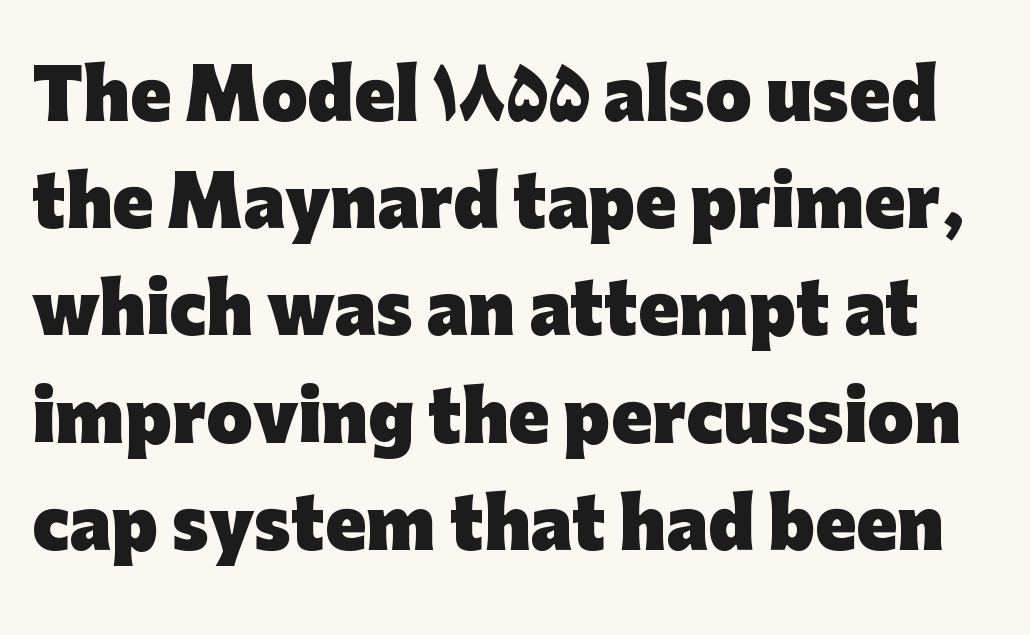
Q: Is the text bold? A: Yes.
Q: Is the text italic (slanted)? A: No, it is upright.
Q: Is the typeface a serif or a sans-serif typeface? A: Sans-serif.
Q: Is the text underlined? A: No.
Q: Is the spacing between letters normal or unusually wide? A: Normal.
Q: Is the spacing between lines tight, normal or loose? A: Normal.
Q: Width (condensed, normal, or wide)? A: Normal.
Q: Stroke contrast? A: Low.
Q: x-height? A: Medium.
Q: Monospaced? A: No.
